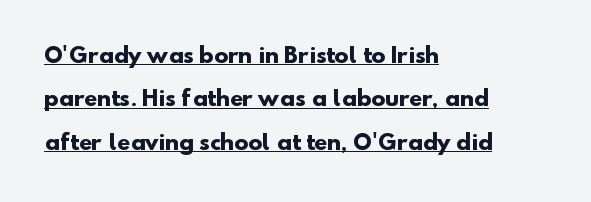
Chunky letters — that's bold for sure. Horizontal alignment here is leftward, the default for most running prose. The passage shown is underscored from start to finish. Is the letter spacing exaggerated? No — it looks like the ordinary default. Regarding leading, the lines here are spaced well apart.
